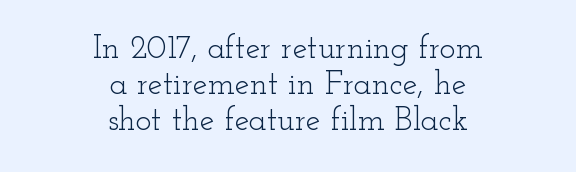
The image shows 33 px light, wide serif type, upright; set centered, tight line spacing (1.09x), normal letter spacing, not underlined; low stroke contrast and a small x-height.
